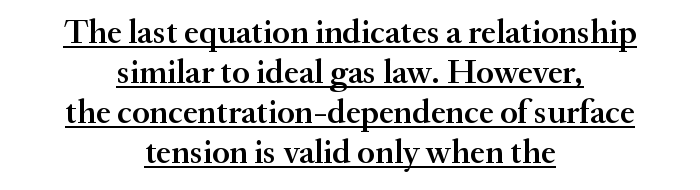
The image shows 34 px semibold serif type, upright; set centered, line spacing 1.18x, normal letter spacing, underlined; medium stroke contrast and a small x-height.
